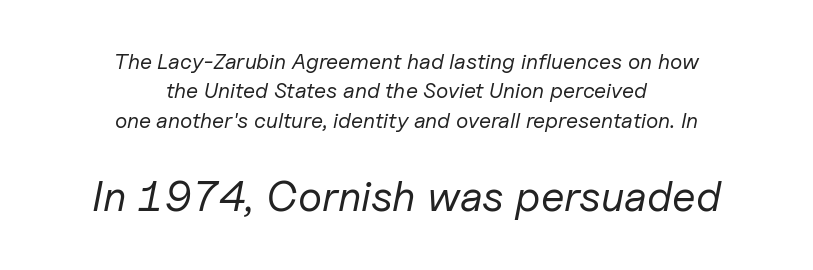
Q: Is the text bold? A: No.
Q: Is the text italic (slanted)? A: Yes, it leans right by about 11 degrees.
Q: Is the text underlined? A: No.
Q: How is the paragraph aligned? A: Centered.
Q: Is the spacing between letters normal or unusually wide? A: Normal.
Q: Is the spacing between lines tight, normal or loose? A: Normal.
Q: Which block of text is set in a larger size, the first (top) or the second (bottom)? A: The second (bottom) one.
Q: Width (condensed, normal, or wide)? A: Normal.
Q: Stroke contrast? A: Low.
Q: x-height? A: Medium.
Q: Monospaced? A: No.
